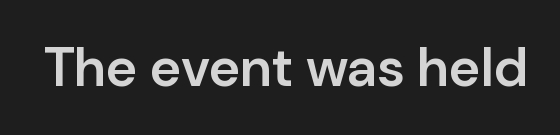
Proportional: the letters do not fall into vertical columns. How heavy is the stroke? Medium-heavy — a semibold, shy of bold. Are there feet on the stems? There aren't — it's a sans. The lettering holds an erect, upright posture throughout. Standard letterfit; no display-style spreading of the glyphs.
